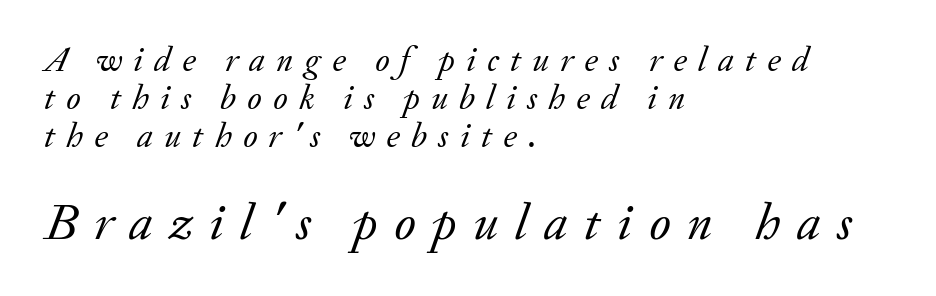
Unmarked baselines from the first word to the last. Heft: none added — not bold. Two sizes are in play, and the larger belongs to the second block. These lines huddle together more closely than default settings would place them. A serif font was chosen for this passage.
